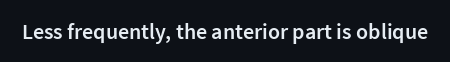
Q: Is the text bold? A: Semi-bold.
Q: Is the text italic (slanted)? A: No, it is upright.
Q: Is the text underlined? A: No.
Q: Is the spacing between letters normal or unusually wide? A: Normal.
